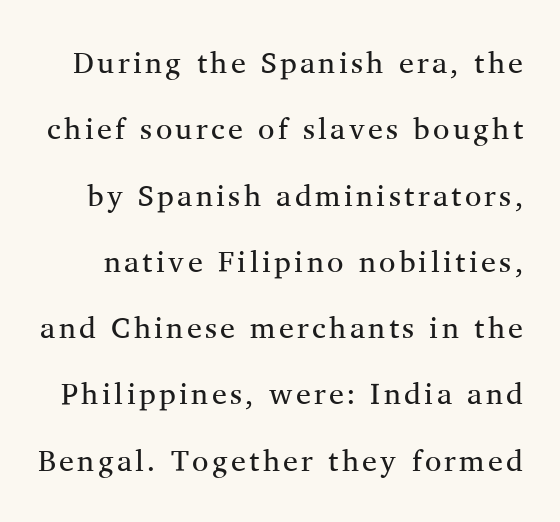
Q: Is the text bold? A: No.
Q: Is the text italic (slanted)? A: No, it is upright.
Q: Is the typeface a serif or a sans-serif typeface? A: Serif.
Q: Is the text underlined? A: No.
Q: Is the spacing between lines tight, normal or loose? A: Loose.
Q: Width (condensed, normal, or wide)? A: Normal.
Q: Stroke contrast? A: Medium.
Q: x-height? A: Medium.
Q: Monospaced? A: No.
